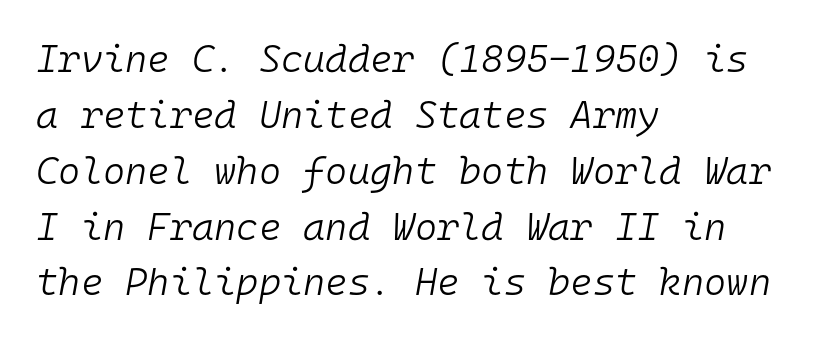
Q: Is the text bold? A: No.
Q: Is the text italic (slanted)? A: Yes, it leans right by about 10 degrees.
Q: Is the text underlined? A: No.
Q: How is the paragraph aligned? A: Left-aligned.
Q: Is the spacing between letters normal or unusually wide? A: Normal.
Q: Is the spacing between lines tight, normal or loose? A: Normal.
Q: Width (condensed, normal, or wide)? A: Normal.
Q: Stroke contrast? A: Low.
Q: x-height? A: Medium.
Q: Monospaced? A: Yes.
